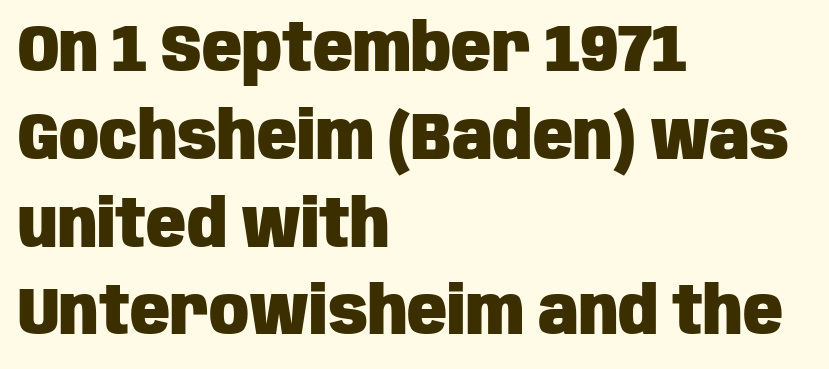
The zone under the glyphs is completely vacant. Compared with typical paragraphs, the rows here are spaced about the same. No italicization has been applied; the sample stays upright. Spacing verdict: proportional, widths tailored to each character.
